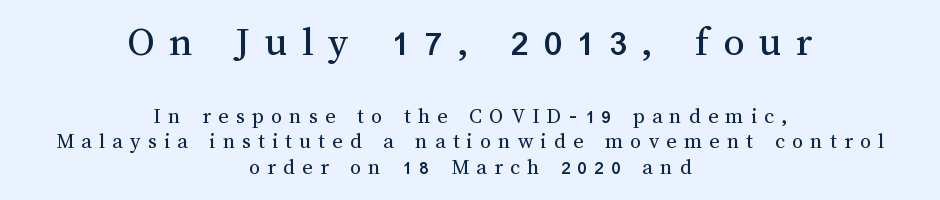
The image shows 43 px regular-weight type, upright; set centered, line spacing 1.17x, unusually wide letter spacing (+0.33 em), not underlined; the first (top) block is 1.95x larger; medium stroke contrast and a medium x-height.
